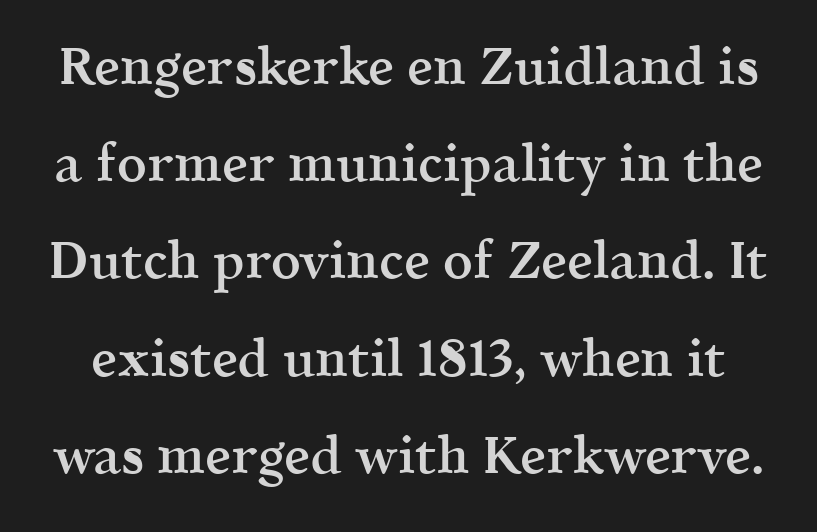
These words are printed semibold, heavier than regular yet not bold. Type without underlining. The horizontal fit of the characters is conventional and even. Each letter's strokes conclude with small projecting serifs.
